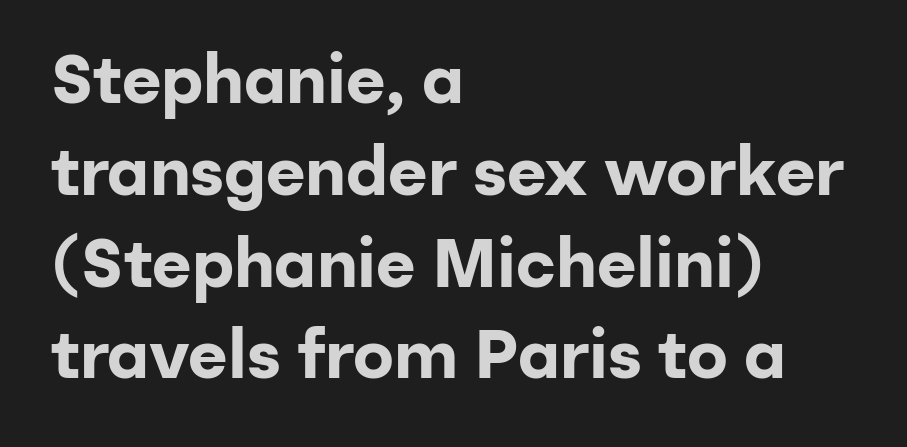
The image shows 68 px bold sans-serif type, upright; set left-aligned, normal line spacing (1.35x), normal letter spacing, not underlined; low stroke contrast and a medium x-height.
